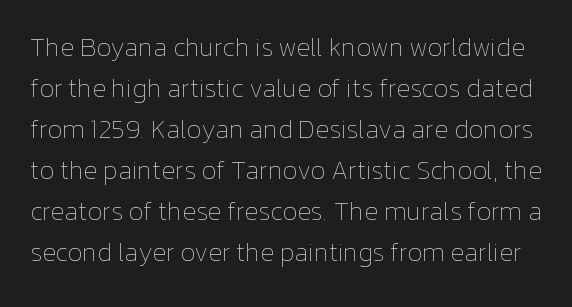
The image shows 26 px text type, upright; set normal line spacing (1.58x), normal letter spacing, not underlined.
